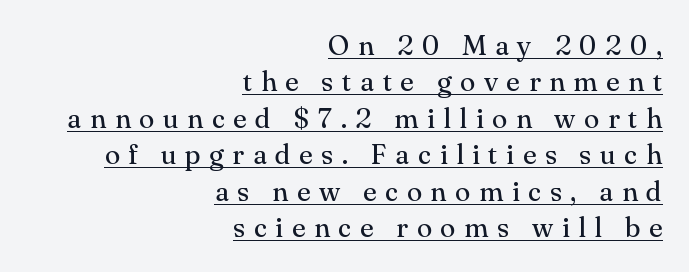
Weight: in the light-to-regular range. This sample has the flowing, uneven cadence of proportional lettering. Posture: straight, roman, zero tilt. Students, observe the line beneath the letters — that is underlining. The leading is moderate, giving the passage an even texture.
